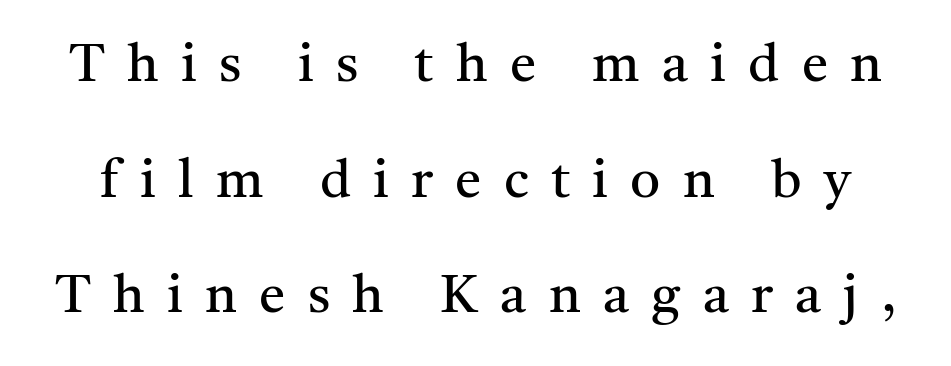
The axis of the letterforms is exactly vertical. No word sits above an underline. Letterform terminals end in serifs throughout the passage. The passage shown is typed in a proportional face where columns would drift. How are the letters spaced? Widely, with obvious added tracking. Heft: none added — not bold.
